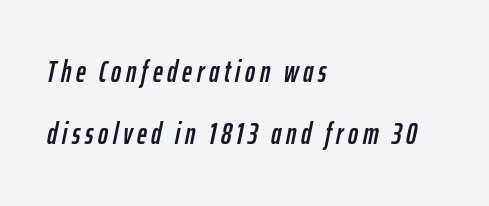
Every character sits at an angle, as italics do. Where is the straight margin? On the left. In terms of leading, this rendering errs on the spacious side. Think of a printed novel: that variable character pitch is what you see here.
